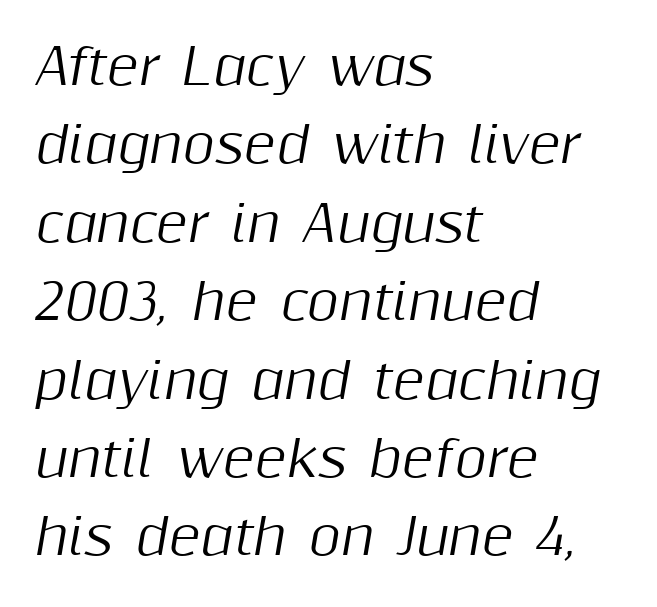
The image shows 49 px text type, italic (leaning right); set left-aligned, normal line spacing (1.6x), normal letter spacing, not underlined; medium stroke contrast and a medium x-height.
